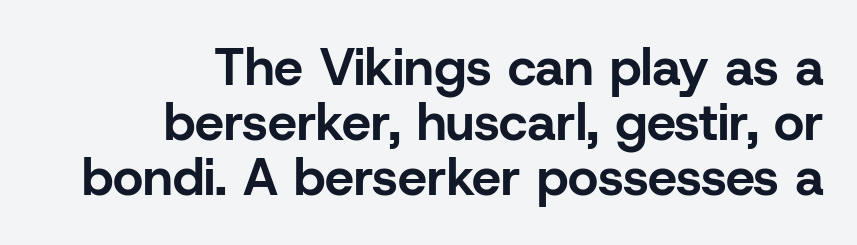
The baseline area is clear. Tracking here is standard; glyphs follow each other at the usual distance. The passage shown is typed in a proportional face where columns would drift. Notice how descenders almost collide with the ascenders below — that's tight leading. These lines carry a lot of weight — the face is fully bold. The lettering holds an erect, upright posture throughout.
